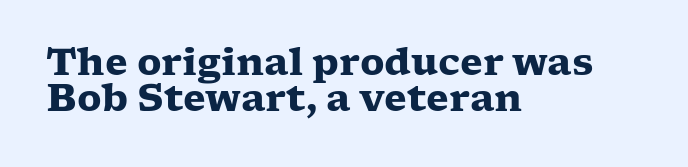
Q: Is the text bold? A: Yes.
Q: Is the text italic (slanted)? A: No, it is upright.
Q: Is the typeface a serif or a sans-serif typeface? A: Serif.
Q: Is the text underlined? A: No.
Q: How is the paragraph aligned? A: Left-aligned.
Q: Is the spacing between letters normal or unusually wide? A: Normal.
Q: Is the spacing between lines tight, normal or loose? A: Tight.
Q: Width (condensed, normal, or wide)? A: Wide.
Q: Stroke contrast? A: Low.
Q: x-height? A: Medium.
Q: Monospaced? A: No.
